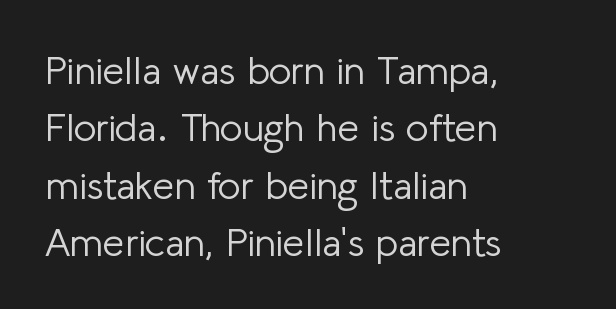
The image shows 39 px light sans-serif type, upright; set left-aligned, normal line spacing (1.47x), normal letter spacing, not underlined; low stroke contrast and a medium x-height.
